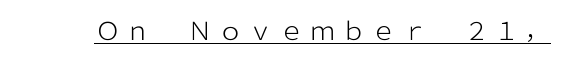
The image shows 25 px text type, upright; set unusually wide letter spacing (+0.23 em), underlined.
